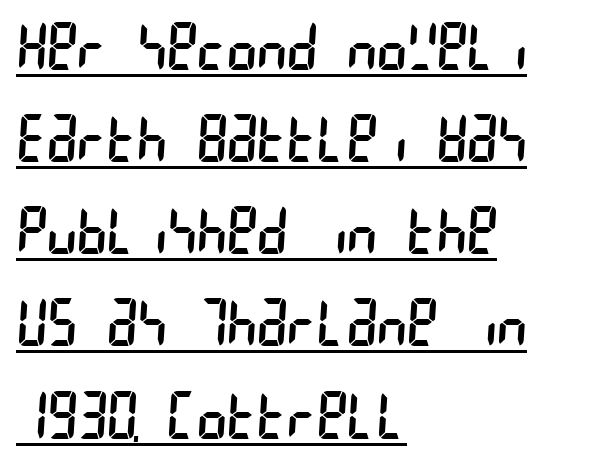
Q: Is the text bold? A: No.
Q: Is the typeface a serif or a sans-serif typeface? A: Sans-serif.
Q: Is the text underlined? A: Yes.
Q: How is the paragraph aligned? A: Left-aligned.
Q: Is the spacing between letters normal or unusually wide? A: Normal.
Q: Is the spacing between lines tight, normal or loose? A: Normal.
Q: Width (condensed, normal, or wide)? A: Condensed.
Q: Stroke contrast? A: Low.
Q: x-height? A: Large.
